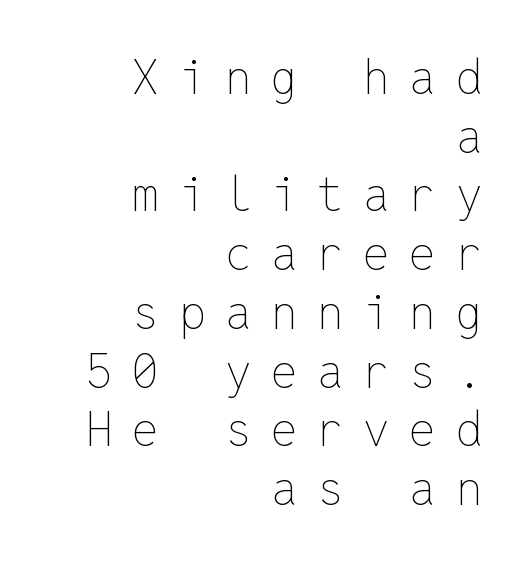
The image shows 47 px thin type, upright, monospaced; set right-aligned, normal line spacing (1.25x), unusually wide letter spacing (+0.42 em), not underlined; low stroke contrast and a medium x-height.
